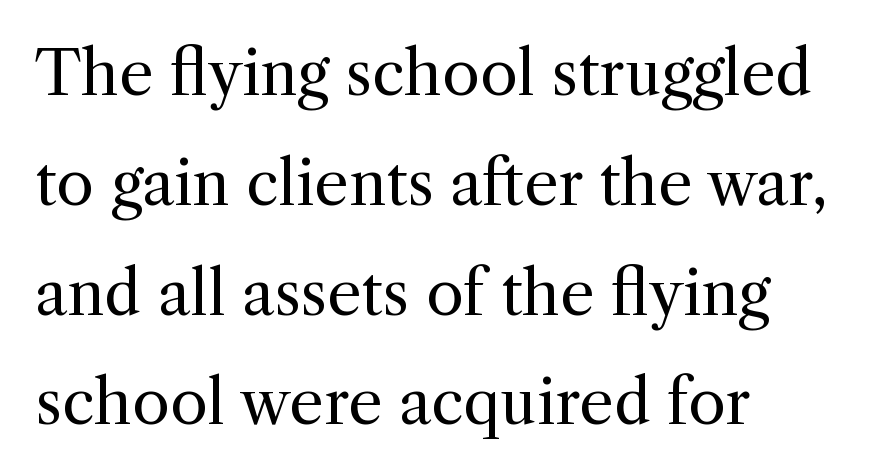
{"serif": "yes", "italic": "no", "bold": "no", "weight": "regular", "width": "normal", "x_height": "medium", "monospaced": "no", "underline": "no", "align": "left", "line_spacing_ratio": 1.8, "letter_spacing": "normal", "letter_spacing_em": 0.0, "glyph_px": 61}
